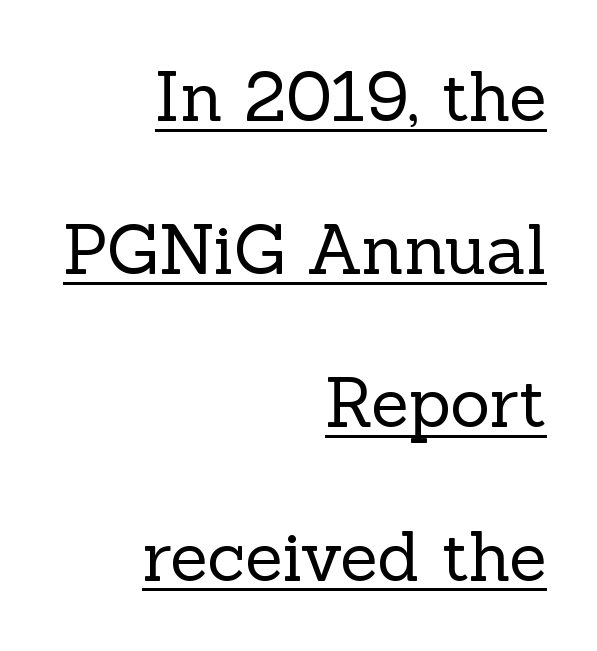
{"serif": "yes", "italic": "no", "bold": "no", "weight": "regular", "width": "normal", "x_height": "medium", "monospaced": "no", "underline": "yes", "align": "right", "line_spacing": "loose", "line_spacing_ratio": 2.22, "letter_spacing": "normal", "letter_spacing_em": 0.0, "glyph_px": 69}
